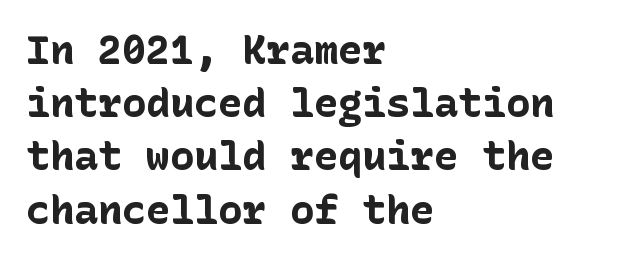
{"serif": "no", "italic": "no", "bold": "yes", "weight": "bold", "width": "normal", "stroke_contrast": "low", "x_height": "medium", "underline": "no", "align": "left", "line_spacing": "normal", "line_spacing_ratio": 1.33, "letter_spacing": "normal", "letter_spacing_em": 0.0, "glyph_px": 40}
